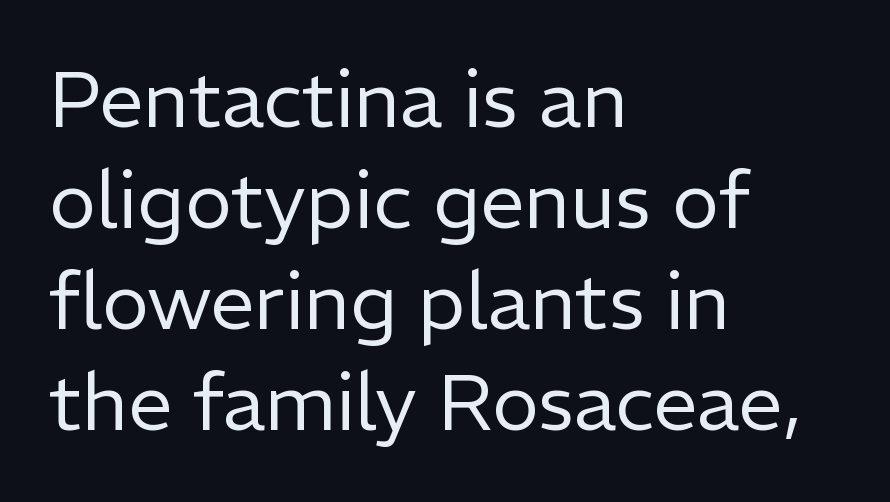
The gap between lines stays unmarked. Ordinary non-slanted type is in use. A classic flush-left, rag-right setting is used for this passage. Glyph-to-glyph distance matches everyday printed text.
